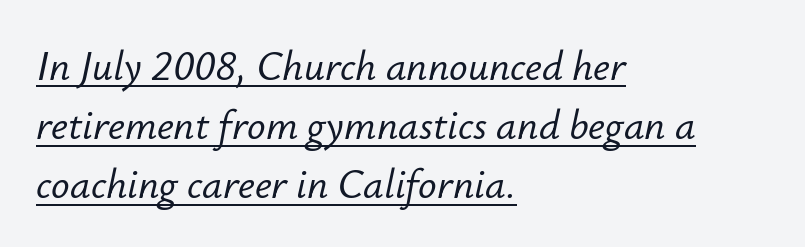
Do the characters align in a grid? No, the font is proportional. Default kerning and tracking; the words read as compact shapes. These characters rest on top of a visible drawn line. The letters are slanted; this is an italic face.
